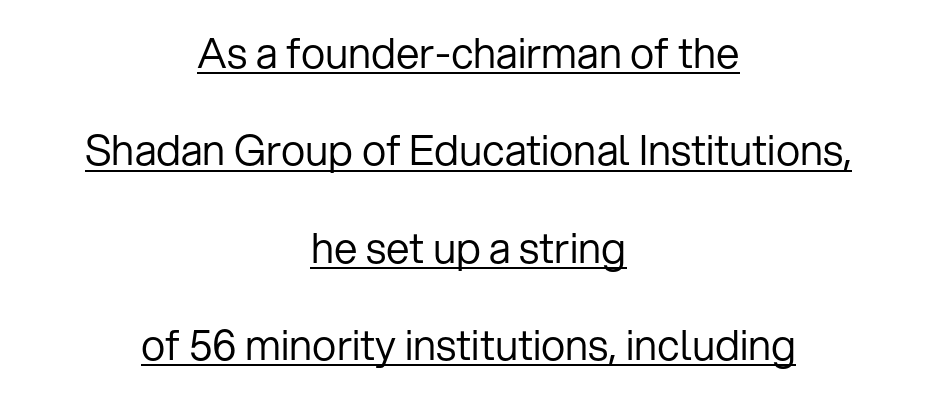
Each letter keeps its own natural width here, so spacing adapts to shape. Rows of type keep a wide berth in the vertical direction. Nope, no serifs anywhere on these letters. In CSS terms this would be text-align: center.
